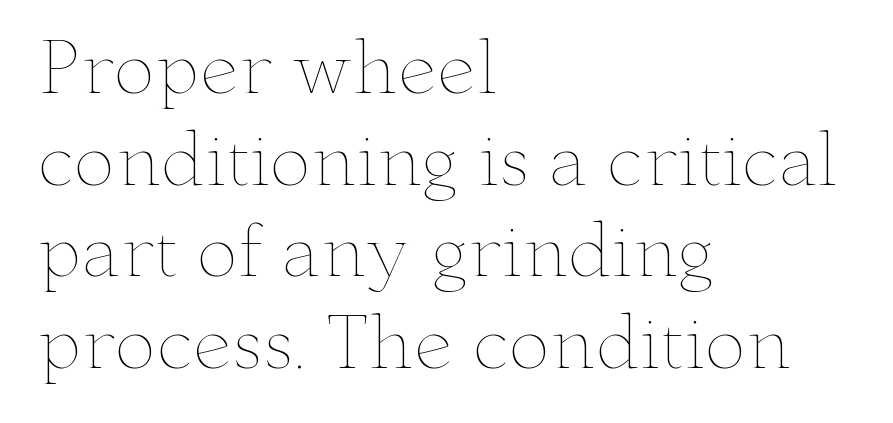
{"italic": "no", "bold": "no", "weight": "thin", "width": "wide", "stroke_contrast": "low", "x_height": "small", "monospaced": "no", "underline": "no", "align": "left", "line_spacing": "normal", "line_spacing_ratio": 1.31, "letter_spacing": "normal", "letter_spacing_em": 0.0, "glyph_px": 70}
